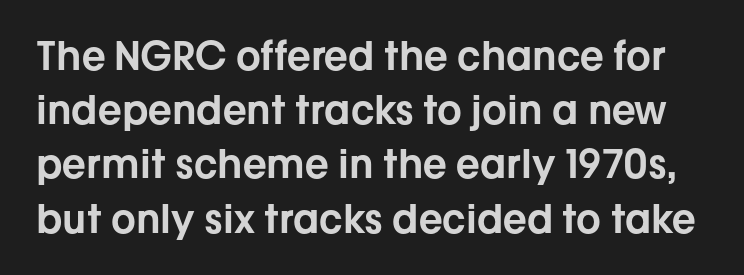
{"serif": "no", "italic": "no", "width": "normal", "stroke_contrast": "low", "x_height": "medium", "monospaced": "no", "underline": "no", "line_spacing": "normal", "line_spacing_ratio": 1.39, "letter_spacing": "normal", "letter_spacing_em": 0.0, "glyph_px": 39}
